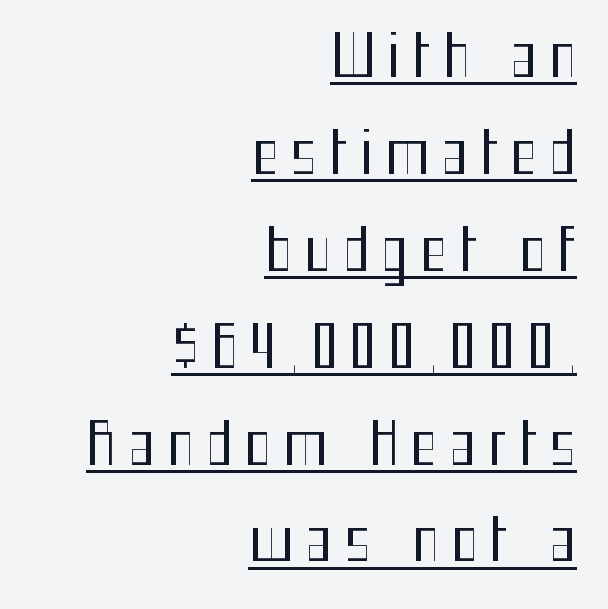
The image shows 57 px regular-weight, condensed sans-serif type, upright; set right-aligned, normal line spacing (1.7x), unusually wide letter spacing (+0.21 em), underlined; medium stroke contrast and a medium x-height.
